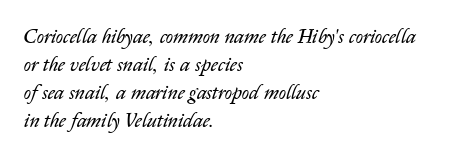
{"italic": "yes", "lean": "right", "slant_degrees": 14, "bold": "no", "underline": "no", "align": "left", "line_spacing": "normal", "line_spacing_ratio": 1.4, "letter_spacing": "normal", "letter_spacing_em": 0.0, "glyph_px": 20}
